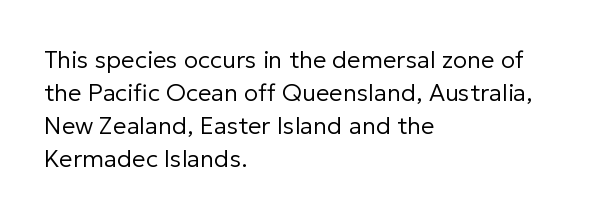
{"italic": "no", "bold": "no", "underline": "no", "align": "left", "line_spacing": "normal", "line_spacing_ratio": 1.38, "letter_spacing": "normal", "letter_spacing_em": 0.0, "glyph_px": 24}
